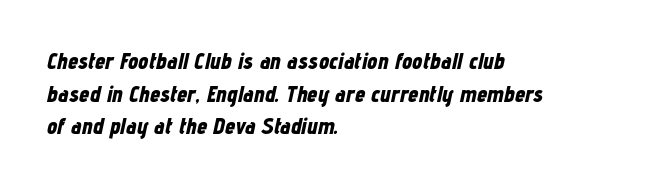
How are the letters spaced? Ordinarily, with no added tracking. Beneath every word, the page is bare. Is the block centered? No — it sits flush against the left margin. Rows of type keep a routine distance in the vertical direction. The characters look thick and weighty, a clear bold.
